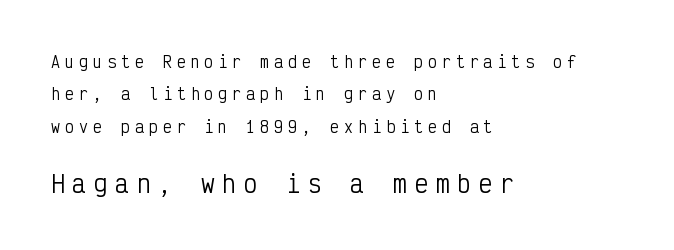
Q: Is the text bold? A: No.
Q: Is the text italic (slanted)? A: No, it is upright.
Q: Is the text underlined? A: No.
Q: How is the paragraph aligned? A: Left-aligned.
Q: Is the spacing between letters normal or unusually wide? A: Unusually wide.
Q: Is the spacing between lines tight, normal or loose? A: Loose.
Q: Which block of text is set in a larger size, the first (top) or the second (bottom)? A: The second (bottom) one.
